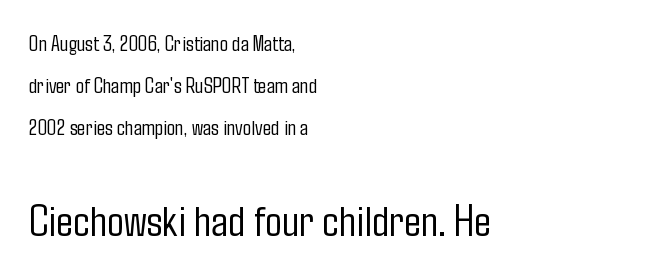
The image shows 45 px light, condensed sans-serif type, upright; set left-aligned, loose line spacing (1.91x), normal letter spacing, not underlined; the second (bottom) block is 2.05x larger; low stroke contrast and a medium x-height.
